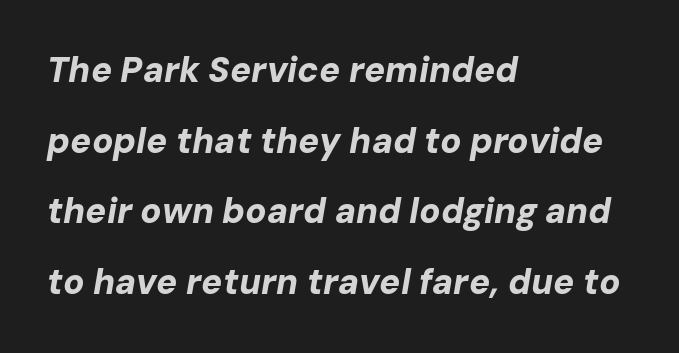
Glance below the letters and you will spot only blank space. A typesetter would mark this as italic. Varying glyph widths throughout — classic text-font behaviour. The rendering keeps characters at their native spacing.
